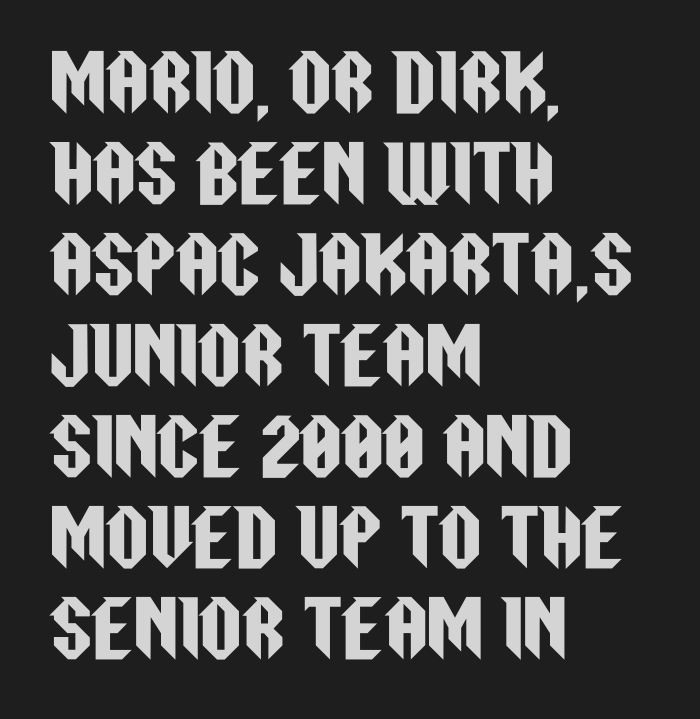
{"serif": "no", "italic": "no", "width": "condensed", "stroke_contrast": "low", "x_height": "large", "monospaced": "no", "underline": "no", "align": "left", "line_spacing_ratio": 1.23, "letter_spacing": "normal", "letter_spacing_em": 0.0, "glyph_px": 74}
